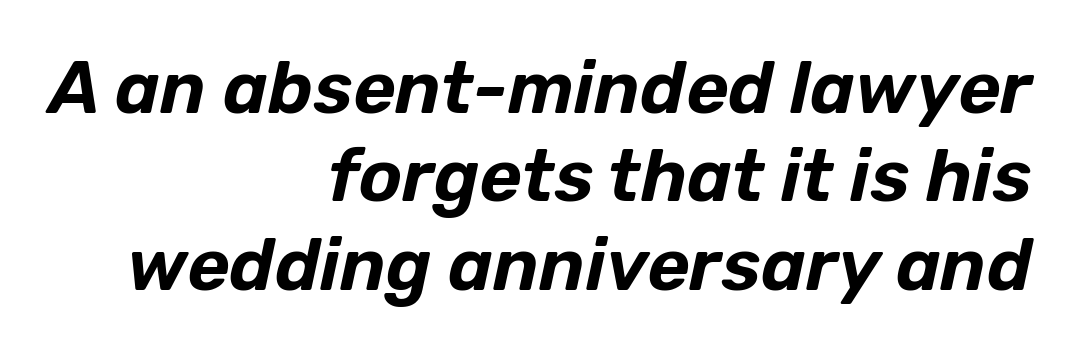
{"italic": "yes", "lean": "right", "slant_degrees": 12, "width": "normal", "stroke_contrast": "low", "x_height": "medium", "monospaced": "no", "underline": "no", "align": "right", "line_spacing_ratio": 1.21, "letter_spacing": "normal", "letter_spacing_em": 0.0, "glyph_px": 73}
